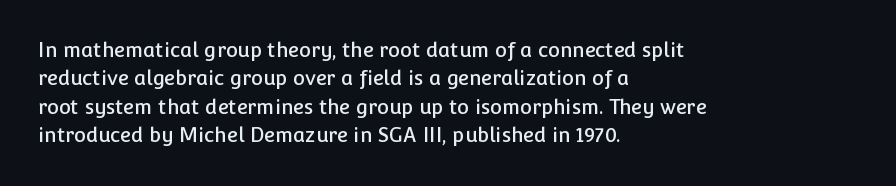
{"italic": "no", "underline": "no", "align": "left", "line_spacing": "normal", "line_spacing_ratio": 1.42, "letter_spacing": "normal", "letter_spacing_em": 0.0, "glyph_px": 20}
